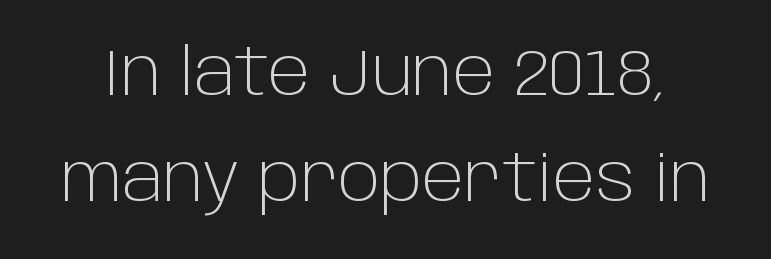
{"serif": "no", "italic": "no", "bold": "no", "weight": "light", "width": "normal", "stroke_contrast": "low", "x_height": "large", "monospaced": "no", "underline": "no", "line_spacing": "normal", "line_spacing_ratio": 1.6, "letter_spacing": "normal", "letter_spacing_em": 0.0, "glyph_px": 66}
